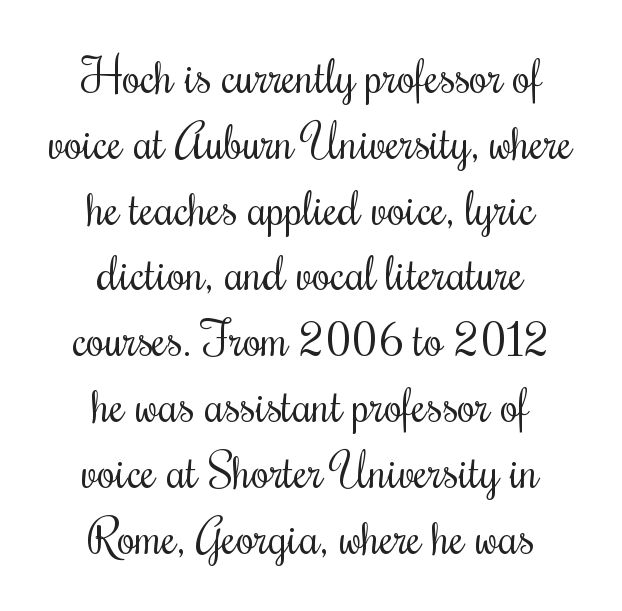
The image shows 47 px regular-weight, condensed serif type; set centered, normal line spacing (1.4x), normal letter spacing, not underlined; medium stroke contrast and a small x-height.
